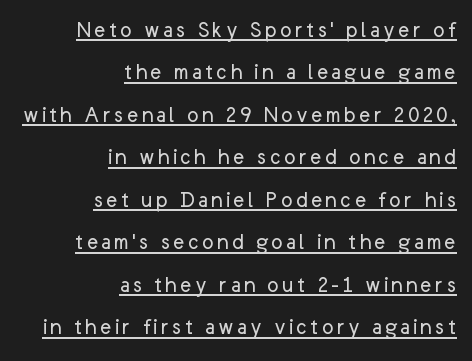
The image shows 24 px text type, upright; set right-aligned, line spacing 1.77x, underlined.
